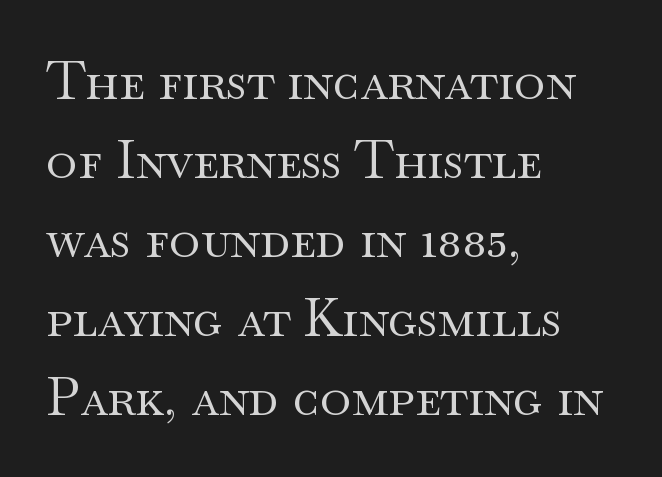
Q: Is the text bold? A: No.
Q: Is the text italic (slanted)? A: No, it is upright.
Q: Is the typeface a serif or a sans-serif typeface? A: Serif.
Q: Is the text underlined? A: No.
Q: How is the paragraph aligned? A: Left-aligned.
Q: Is the spacing between letters normal or unusually wide? A: Normal.
Q: Is the spacing between lines tight, normal or loose? A: Normal.
Q: Width (condensed, normal, or wide)? A: Wide.
Q: Stroke contrast? A: Medium.
Q: x-height? A: Small.
Q: Monospaced? A: No.
